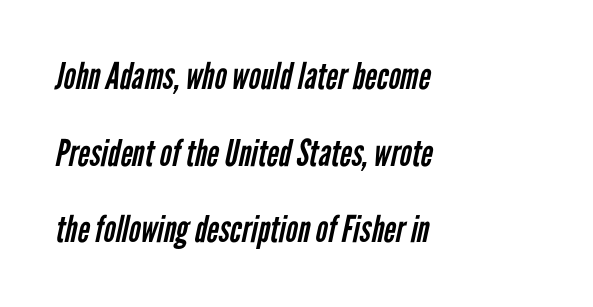
Does extra space separate the letters? No, they use regular spacing. Grotesque or geometric, the face here clearly has no serifs. Honestly, there is no underline to notice here at all. Students, observe: this is what heavily led, spacious text looks like. These lines are rendered in a variable-pitch font.
